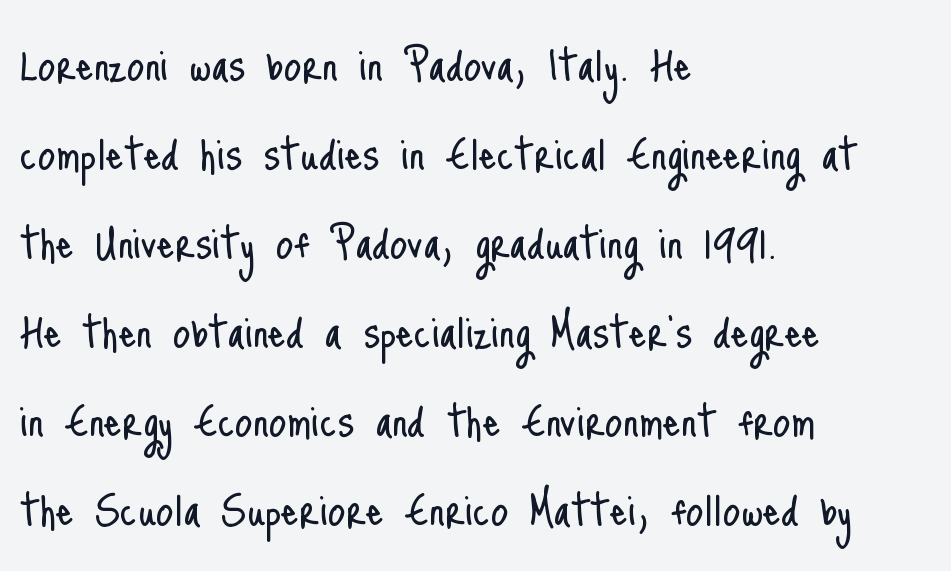
{"serif": "no", "italic": "no", "bold": "no", "weight": "light", "width": "condensed", "stroke_contrast": "low", "x_height": "small", "monospaced": "no", "underline": "no", "align": "left", "line_spacing": "normal", "line_spacing_ratio": 1.59, "letter_spacing": "normal", "letter_spacing_em": 0.0, "glyph_px": 56}
